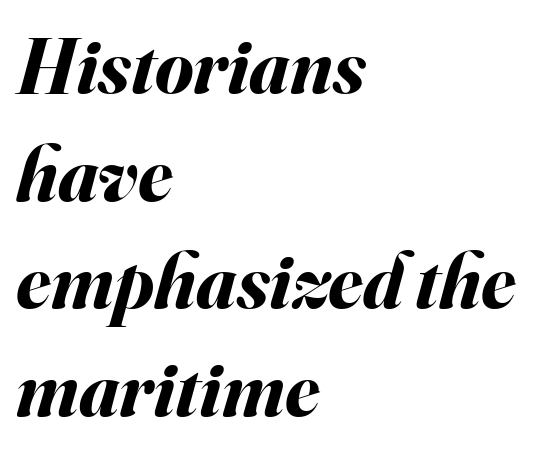
{"italic": "yes", "lean": "right", "slant_degrees": 16, "bold": "yes", "weight": "bold", "width": "normal", "stroke_contrast": "medium", "x_height": "small", "monospaced": "no", "underline": "no", "align": "left", "line_spacing": "normal", "line_spacing_ratio": 1.38, "letter_spacing": "normal", "letter_spacing_em": 0.0, "glyph_px": 78}
